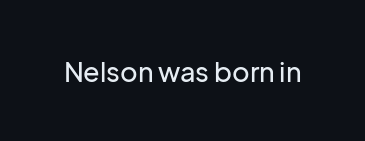
The image shows 27 px text type, upright; set normal letter spacing, not underlined.
